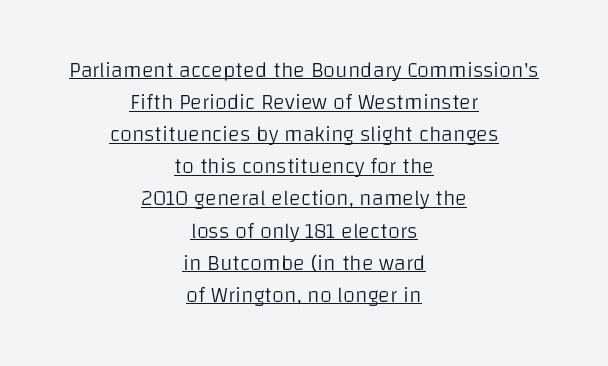
Q: Is the text bold? A: No.
Q: Is the text italic (slanted)? A: No, it is upright.
Q: Is the text underlined? A: Yes.
Q: How is the paragraph aligned? A: Centered.
Q: Is the spacing between letters normal or unusually wide? A: Normal.
Q: Is the spacing between lines tight, normal or loose? A: Normal.
